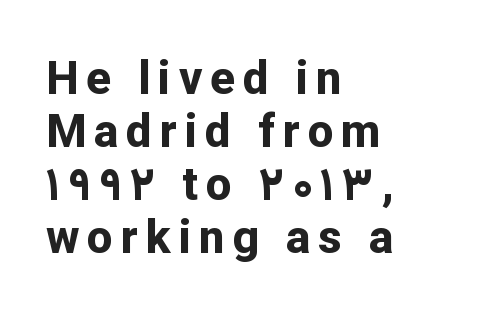
Q: Is the text bold? A: Yes.
Q: Is the text italic (slanted)? A: No, it is upright.
Q: Is the typeface a serif or a sans-serif typeface? A: Sans-serif.
Q: Is the text underlined? A: No.
Q: How is the paragraph aligned? A: Left-aligned.
Q: Is the spacing between lines tight, normal or loose? A: Tight.
Q: Width (condensed, normal, or wide)? A: Normal.
Q: Stroke contrast? A: Low.
Q: x-height? A: Medium.
Q: Monospaced? A: No.
